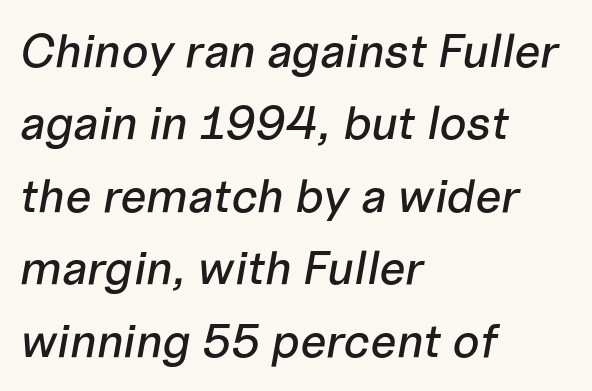
{"italic": "yes", "lean": "right", "slant_degrees": 10, "width": "normal", "stroke_contrast": "low", "x_height": "medium", "monospaced": "no", "underline": "no", "align": "left", "line_spacing": "normal", "line_spacing_ratio": 1.54, "letter_spacing": "normal", "letter_spacing_em": 0.0, "glyph_px": 47}
